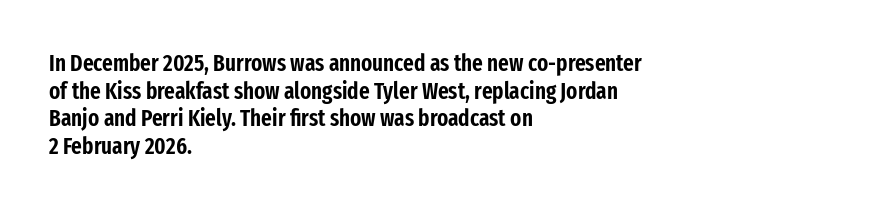
{"italic": "no", "underline": "no", "align": "left", "line_spacing_ratio": 1.2, "letter_spacing": "normal", "letter_spacing_em": 0.0, "glyph_px": 23}
